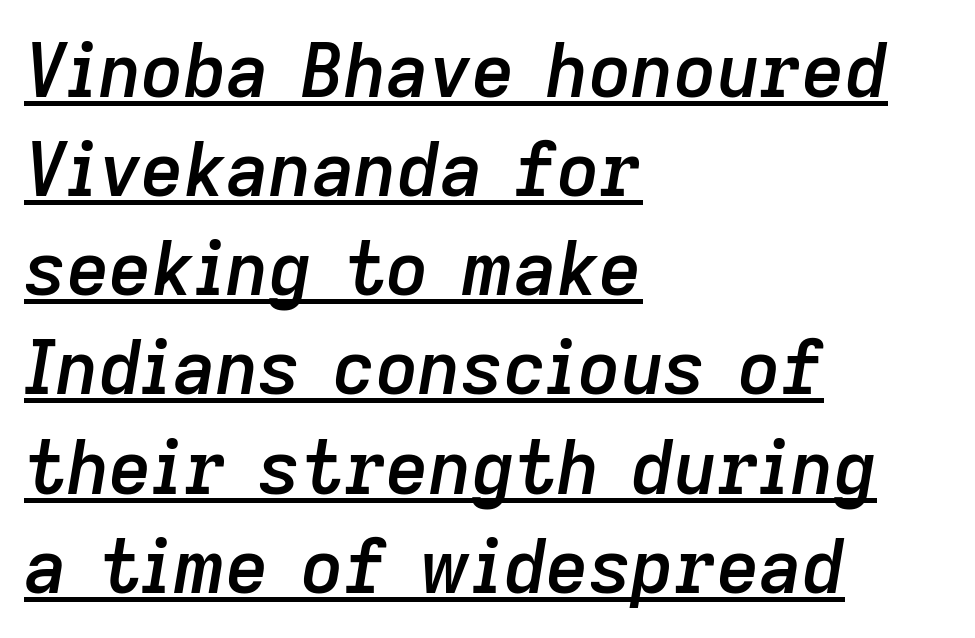
The image shows 74 px semibold type, italic (leaning right); set left-aligned, normal line spacing (1.34x), normal letter spacing, underlined; low stroke contrast and a medium x-height.
